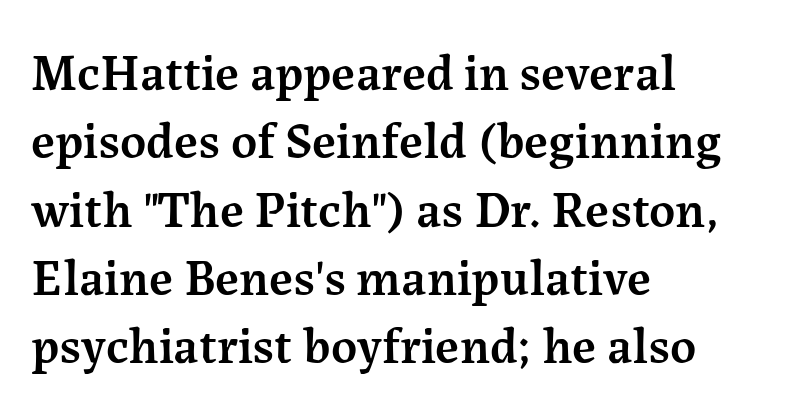
These lines are rendered in a variable-pitch font. Characters follow at the spacing the type designer built in. Is there much room between lines? A standard amount, neither cramped nor airy. Style check: upright.
